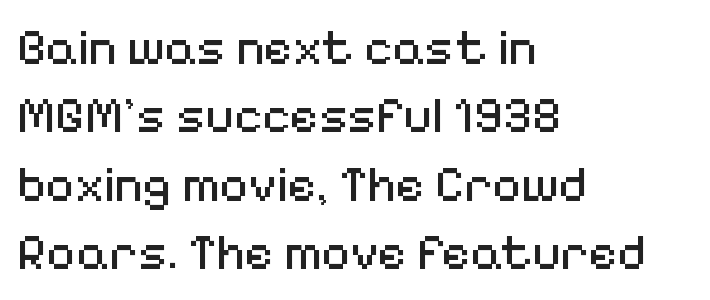
The image shows 50 px regular-weight sans-serif type, upright; set left-aligned, normal line spacing (1.37x), normal letter spacing, not underlined; medium stroke contrast and a medium x-height.
